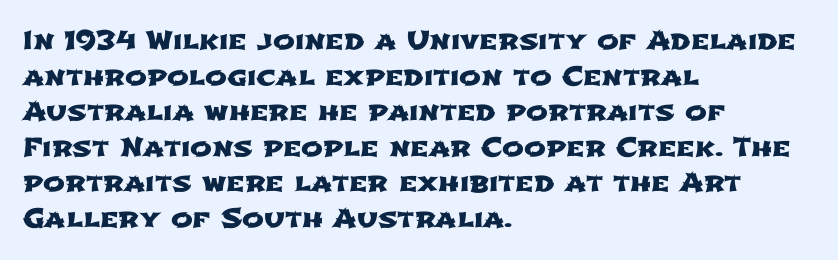
The image shows 26 px text type; set left-aligned, normal line spacing (1.37x), normal letter spacing, not underlined.
